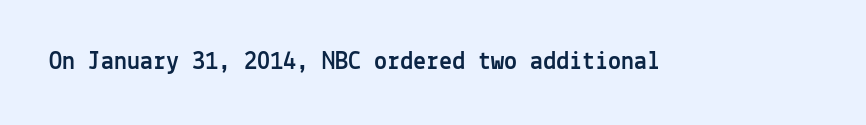
The image shows 26 px text type, upright; set normal letter spacing, not underlined.
